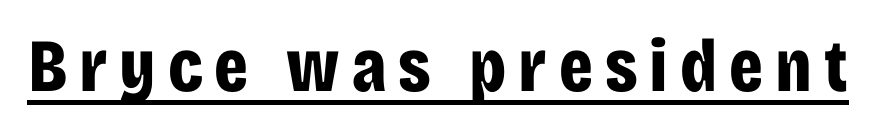
{"serif": "no", "italic": "no", "bold": "yes", "weight": "bold", "width": "condensed", "stroke_contrast": "low", "x_height": "large", "monospaced": "no", "underline": "yes", "glyph_px": 75}
